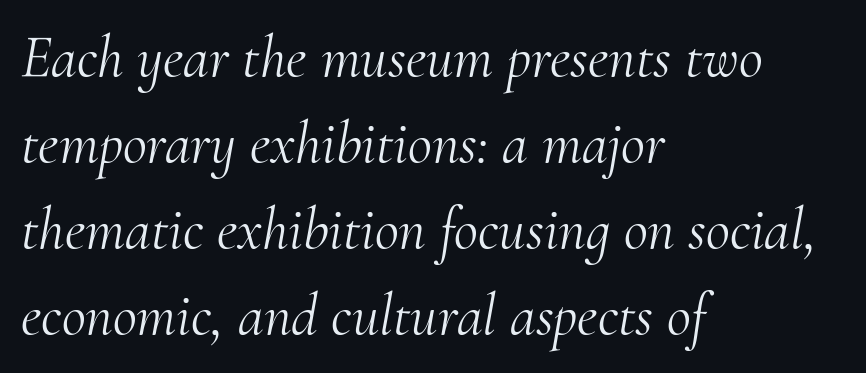
{"serif": "yes", "italic": "yes", "lean": "right", "slant_degrees": 10, "bold": "no", "weight": "light", "width": "normal", "stroke_contrast": "medium", "x_height": "small", "monospaced": "no", "underline": "no", "align": "left", "line_spacing": "normal", "line_spacing_ratio": 1.46, "letter_spacing": "normal", "letter_spacing_em": 0.0, "glyph_px": 59}
